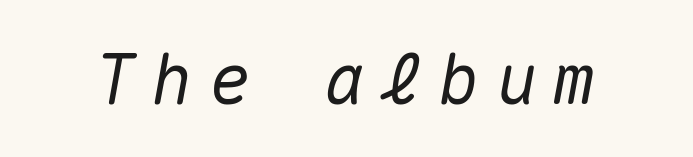
Q: Is the text italic (slanted)? A: Yes, it leans right by about 10 degrees.
Q: Is the text underlined? A: No.
Q: Is the spacing between letters normal or unusually wide? A: Unusually wide.
Q: Width (condensed, normal, or wide)? A: Normal.
Q: Stroke contrast? A: Medium.
Q: x-height? A: Medium.
Q: Monospaced? A: Yes.
